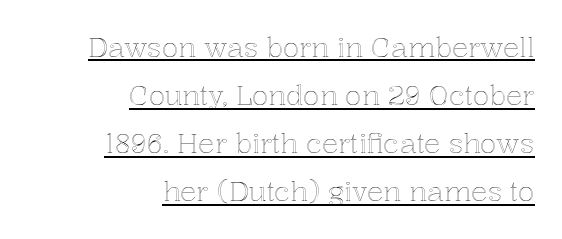
Q: Is the text italic (slanted)? A: No, it is upright.
Q: Is the text underlined? A: Yes.
Q: How is the paragraph aligned? A: Right-aligned.
Q: Is the spacing between letters normal or unusually wide? A: Normal.
